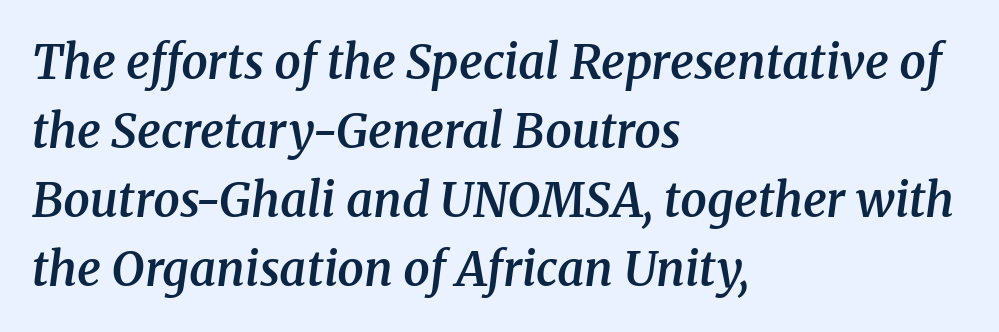
The face used here is proportionally spaced, like ordinary book or web type. These lines were composed using italics. As a designer I'd log this as weight 600, semibold. The rag falls on the right side of this text block. The rendering keeps characters at their native spacing.
